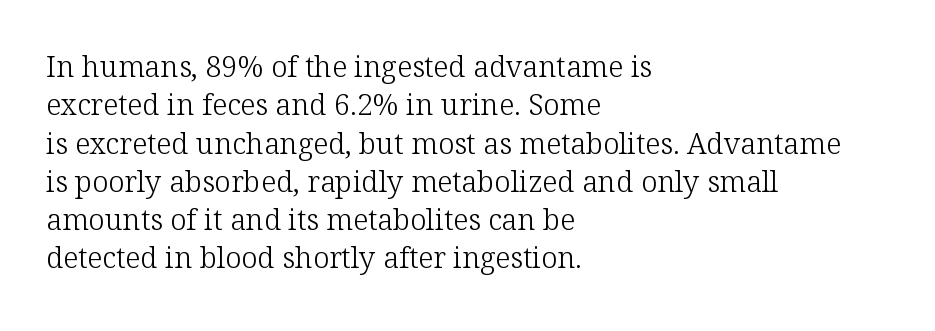
A student would call this left alignment; a typographer would say flush left, rag right. The gap between lines stays unmarked. The tracking reads as untouched default to a designer's eye. Posture: upright roman. A serif font was chosen for this passage.
